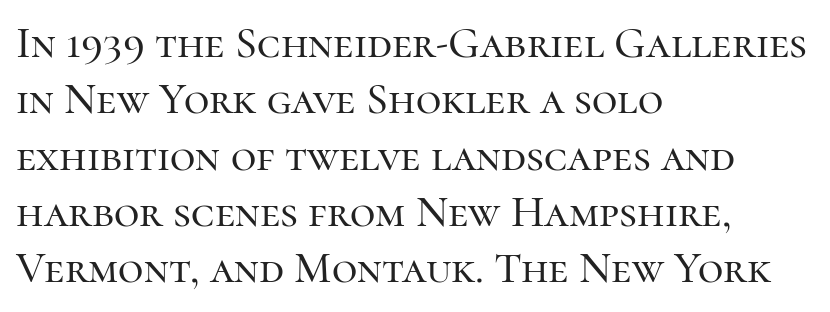
One-word summary of the alignment: left. Descenders are the only things crossing below the line. Reading down the column, the eye jumps a familiar distance to each next line. Glyph-to-glyph distance matches everyday printed text.
